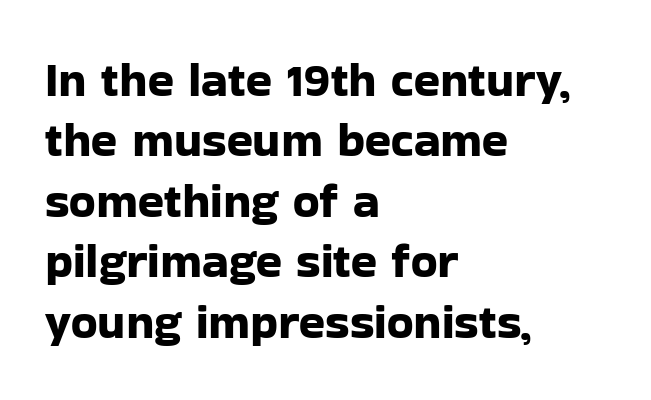
{"serif": "no", "italic": "no", "width": "normal", "stroke_contrast": "low", "x_height": "medium", "monospaced": "no", "underline": "no", "align": "left", "line_spacing": "normal", "line_spacing_ratio": 1.26, "letter_spacing": "normal", "letter_spacing_em": 0.0, "glyph_px": 48}
